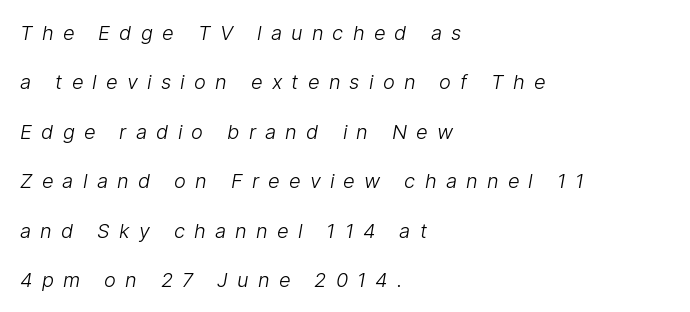
The image shows 20 px text type; set left-aligned, loose line spacing (2.47x), unusually wide letter spacing (+0.46 em), not underlined.
